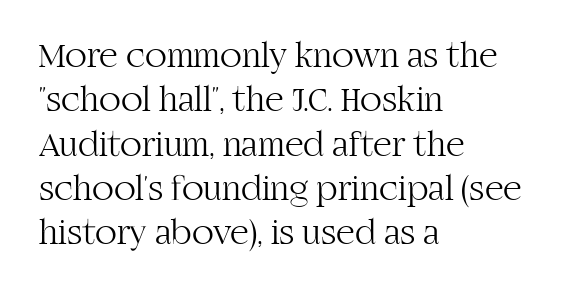
The typography opts for an upright posture over an oblique one. The face used here is proportionally spaced, like ordinary book or web type. Vertical stems look standard width or narrower in stroke. A typesetter would call this zero additional tracking. Beneath every word, the page is bare. Casual observation: everything's shoved over to the left.
